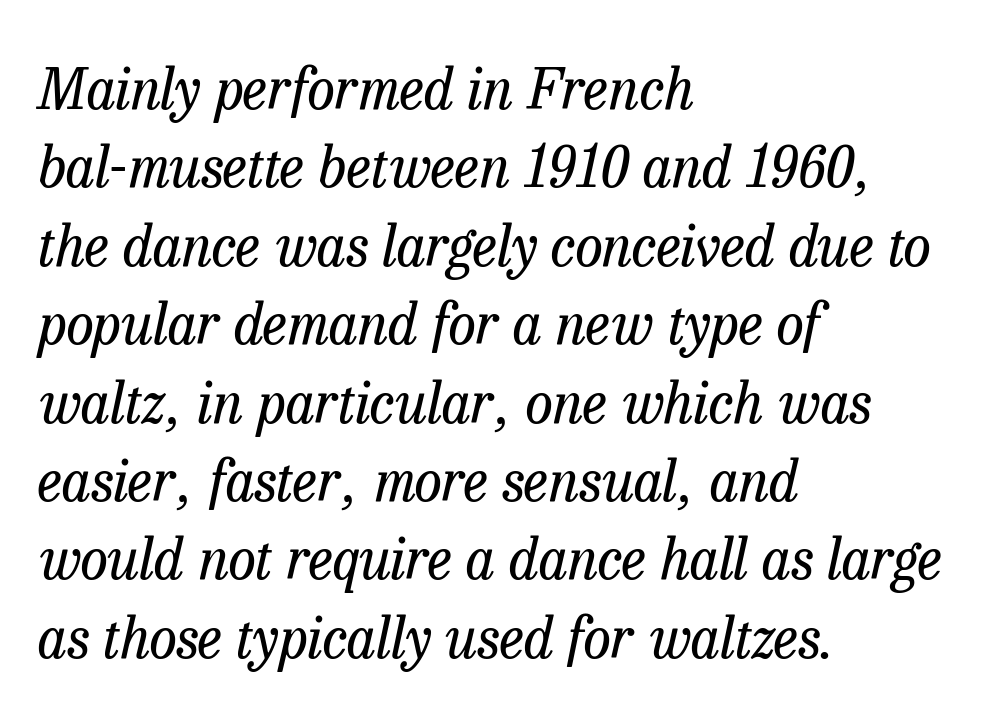
Each row of text sits above clean, open space. The font family rendered here belongs to the serif group. Italic: yes, the glyphs are oblique. Stem width sits at or under what a default text font uses. The line texture is even and compact thanks to regular tracking. Regular leading.
